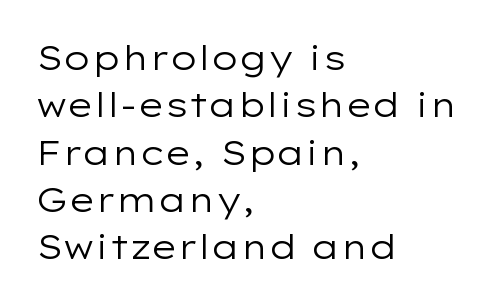
{"serif": "no", "italic": "no", "bold": "no", "weight": "regular", "width": "wide", "stroke_contrast": "low", "x_height": "medium", "monospaced": "no", "underline": "no", "align": "left", "line_spacing": "normal", "line_spacing_ratio": 1.39, "letter_spacing": "normal", "letter_spacing_em": 0.0, "glyph_px": 34}
